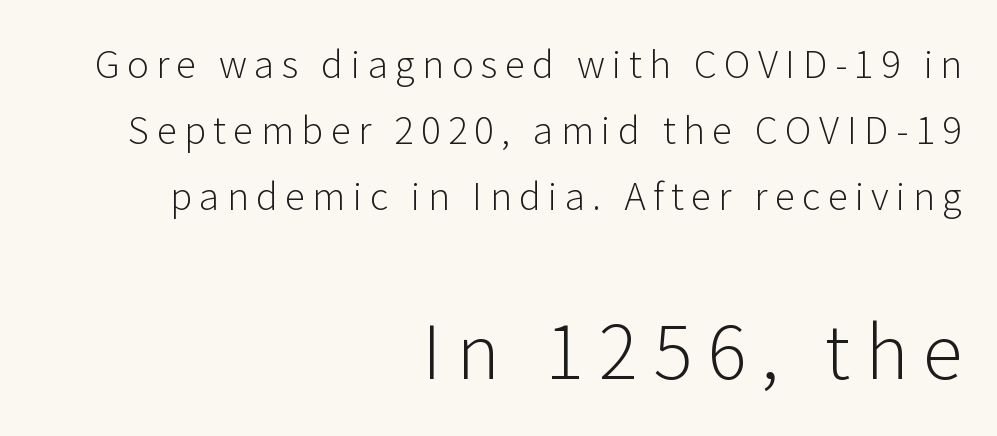
{"serif": "no", "italic": "no", "bold": "no", "weight": "light", "width": "normal", "stroke_contrast": "low", "x_height": "medium", "monospaced": "no", "underline": "no", "align": "right", "line_spacing_ratio": 1.79, "letter_spacing": "wide", "letter_spacing_em": 0.2, "larger_block": "second", "size_ratio": 2.0, "glyph_px": 74}
